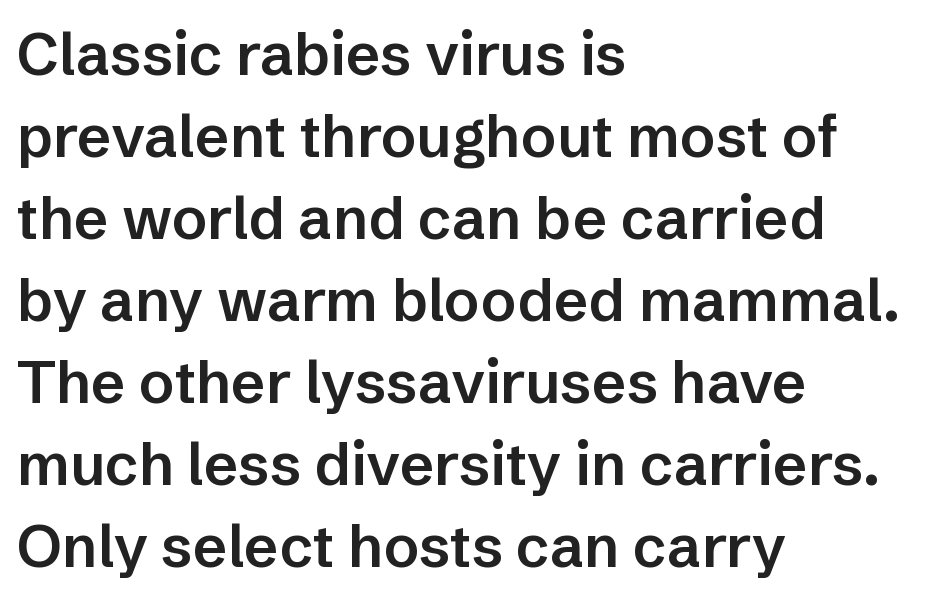
{"serif": "no", "italic": "no", "bold": "semi", "weight": "semibold", "width": "normal", "stroke_contrast": "low", "x_height": "medium", "monospaced": "no", "underline": "no", "align": "left", "line_spacing": "normal", "line_spacing_ratio": 1.39, "letter_spacing": "normal", "letter_spacing_em": 0.0, "glyph_px": 59}
